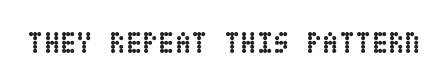
Q: Is the text bold? A: Yes.
Q: Is the text italic (slanted)? A: No, it is upright.
Q: Is the text underlined? A: No.
Q: Is the spacing between letters normal or unusually wide? A: Normal.
Q: Width (condensed, normal, or wide)? A: Condensed.
Q: Stroke contrast? A: Low.
Q: x-height? A: Large.
